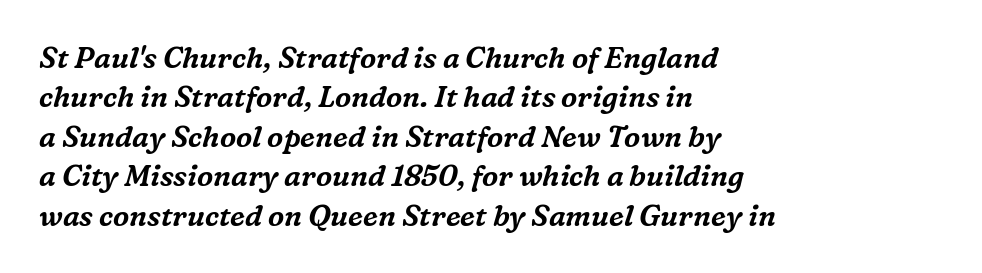
Q: Is the text italic (slanted)? A: Yes, it leans right by about 16 degrees.
Q: Is the typeface a serif or a sans-serif typeface? A: Serif.
Q: Is the text underlined? A: No.
Q: How is the paragraph aligned? A: Left-aligned.
Q: Is the spacing between letters normal or unusually wide? A: Normal.
Q: Is the spacing between lines tight, normal or loose? A: Normal.
Q: Width (condensed, normal, or wide)? A: Normal.
Q: Stroke contrast? A: Medium.
Q: x-height? A: Medium.
Q: Monospaced? A: No.
